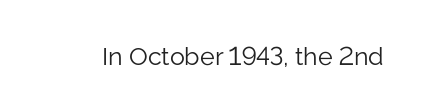
{"italic": "no", "bold": "no", "underline": "no", "letter_spacing": "normal", "letter_spacing_em": 0.0, "glyph_px": 25}
